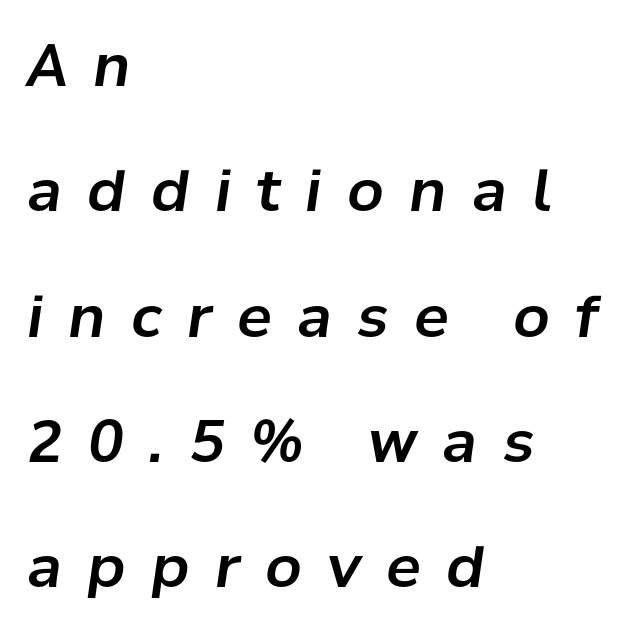
Q: Is the text italic (slanted)? A: Yes, it leans right by about 8 degrees.
Q: Is the text underlined? A: No.
Q: How is the paragraph aligned? A: Left-aligned.
Q: Is the spacing between letters normal or unusually wide? A: Unusually wide.
Q: Is the spacing between lines tight, normal or loose? A: Loose.
Q: Width (condensed, normal, or wide)? A: Normal.
Q: Stroke contrast? A: Low.
Q: x-height? A: Medium.
Q: Monospaced? A: No.
